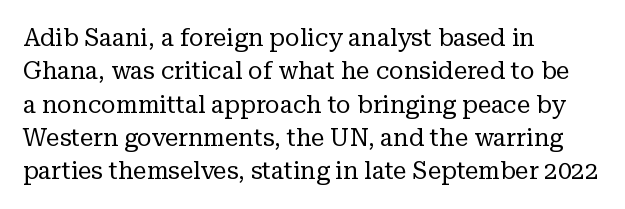
Q: Is the text bold? A: No.
Q: Is the text italic (slanted)? A: No, it is upright.
Q: Is the text underlined? A: No.
Q: How is the paragraph aligned? A: Left-aligned.
Q: Is the spacing between letters normal or unusually wide? A: Normal.
Q: Is the spacing between lines tight, normal or loose? A: Normal.
